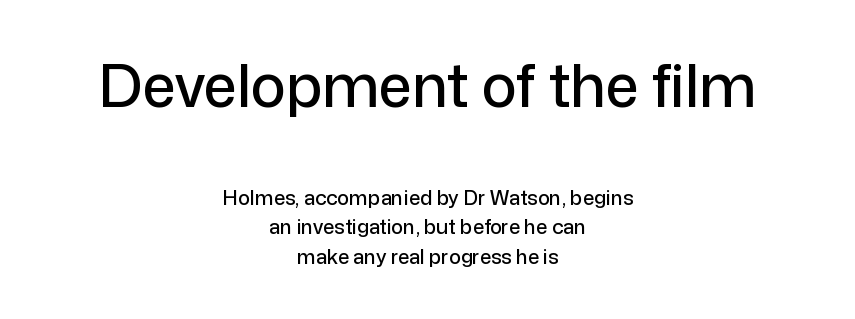
The image shows 59 px sans-serif type, upright; set centered, normal line spacing (1.48x), normal letter spacing, not underlined; the first (top) block is 2.95x larger; low stroke contrast and a medium x-height.
